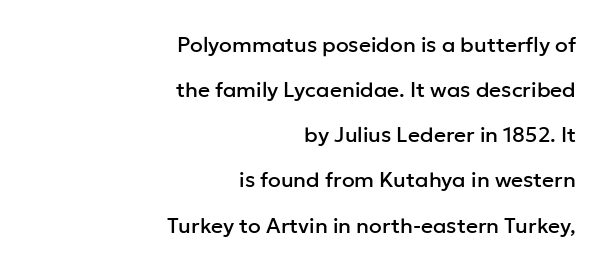
Check under the words: just untouched page. Glyph-to-glyph distance matches everyday printed text. These lines stack with their right ends in a neat column. Compared with typical paragraphs, the rows here are farther apart. The letters stand straight up with perfectly vertical stems.
